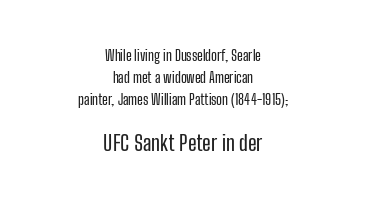
The image shows 21 px text type, upright; set centered, normal line spacing (1.58x), normal letter spacing, not underlined; the second (bottom) block is 1.5x larger.
